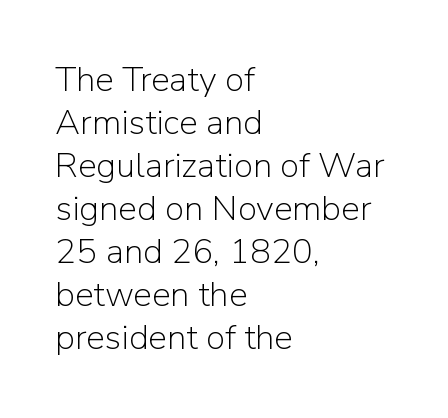
The image shows 35 px light sans-serif type, upright; set left-aligned, line spacing 1.23x, normal letter spacing, not underlined; low stroke contrast and a medium x-height.
